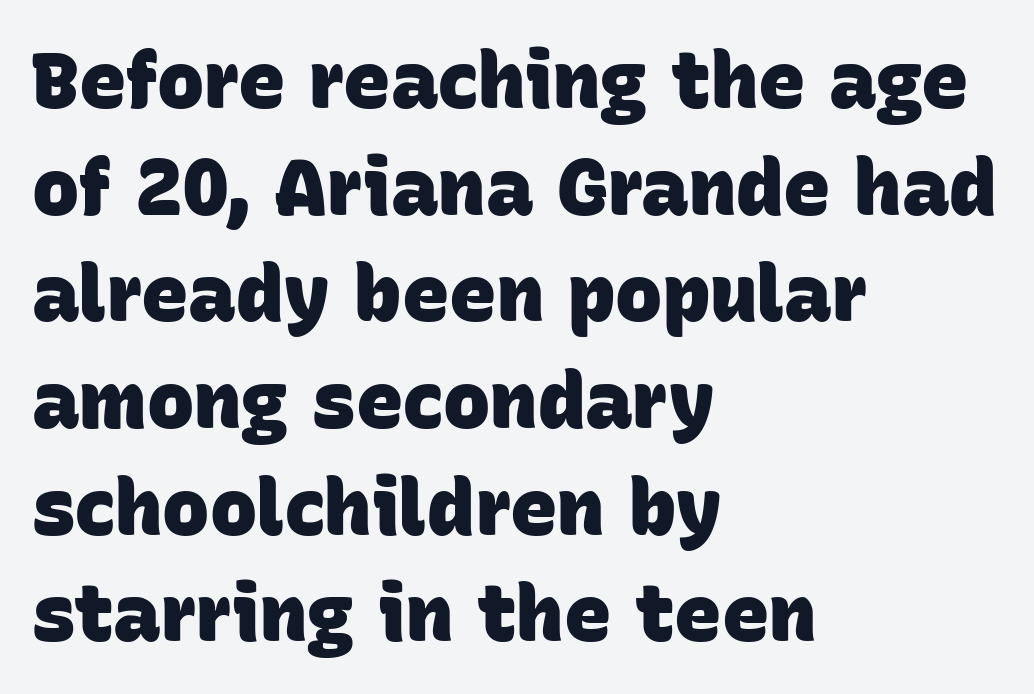
The image shows 79 px heavy sans-serif type; set left-aligned, normal line spacing (1.35x), normal letter spacing, not underlined; low stroke contrast and a large x-height.
